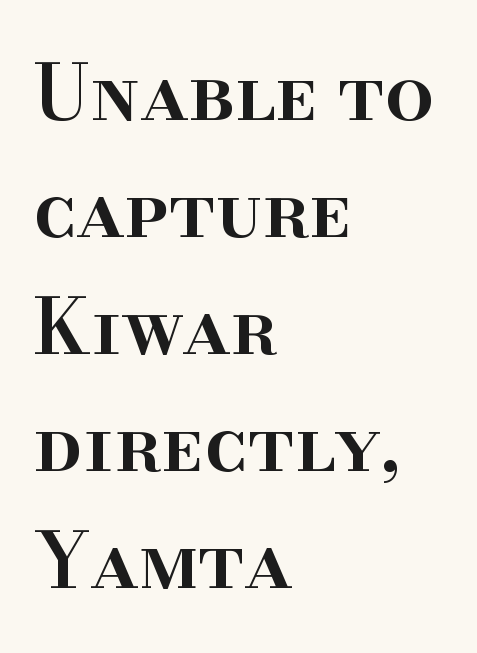
{"serif": "yes", "italic": "no", "bold": "semi", "weight": "semibold", "width": "normal", "stroke_contrast": "high", "x_height": "small", "monospaced": "no", "underline": "no", "align": "left", "line_spacing": "normal", "line_spacing_ratio": 1.52, "letter_spacing": "normal", "letter_spacing_em": 0.0, "glyph_px": 77}
